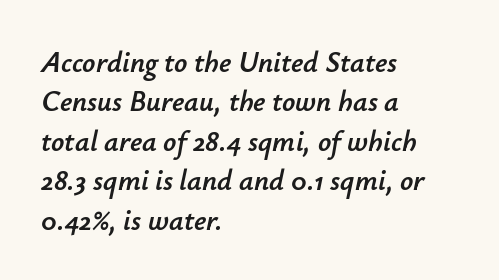
The image shows 29 px text type, italic (leaning right); set left-aligned, normal line spacing (1.36x), normal letter spacing, not underlined; low stroke contrast and a small x-height.
